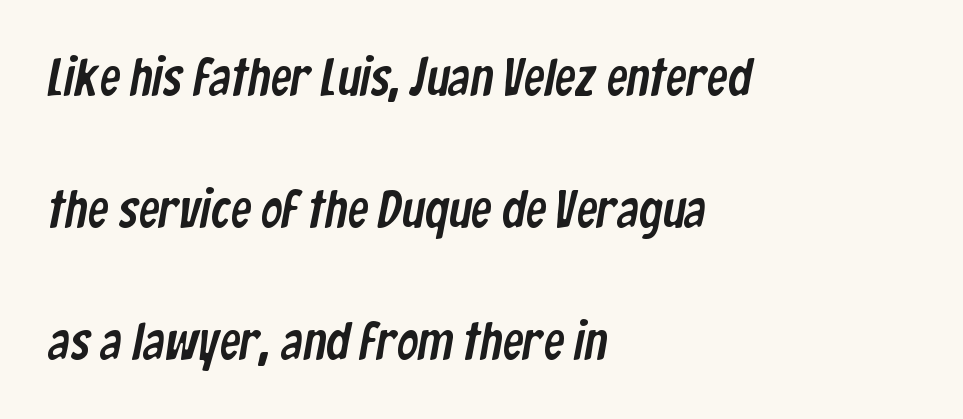
Q: Is the typeface a serif or a sans-serif typeface? A: Sans-serif.
Q: Is the text underlined? A: No.
Q: How is the paragraph aligned? A: Left-aligned.
Q: Is the spacing between letters normal or unusually wide? A: Normal.
Q: Is the spacing between lines tight, normal or loose? A: Loose.
Q: Width (condensed, normal, or wide)? A: Condensed.
Q: Stroke contrast? A: Low.
Q: x-height? A: Medium.
Q: Monospaced? A: No.
